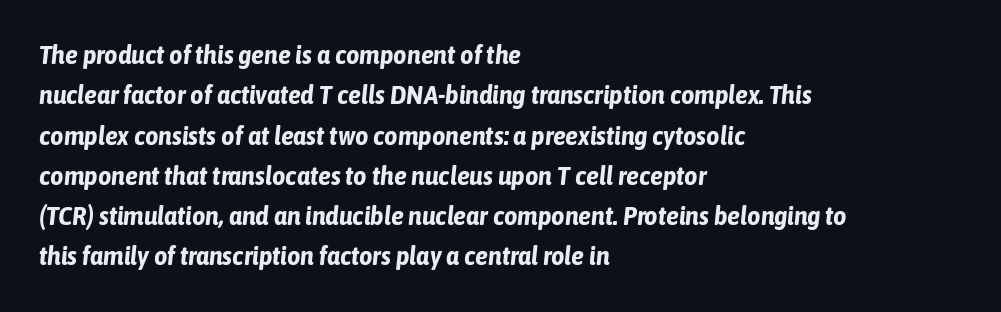
Q: Is the text bold? A: Yes.
Q: Is the text italic (slanted)? A: Yes, it leans right by about 6 degrees.
Q: Is the text underlined? A: No.
Q: How is the paragraph aligned? A: Left-aligned.
Q: Is the spacing between letters normal or unusually wide? A: Normal.
Q: Is the spacing between lines tight, normal or loose? A: Normal.
